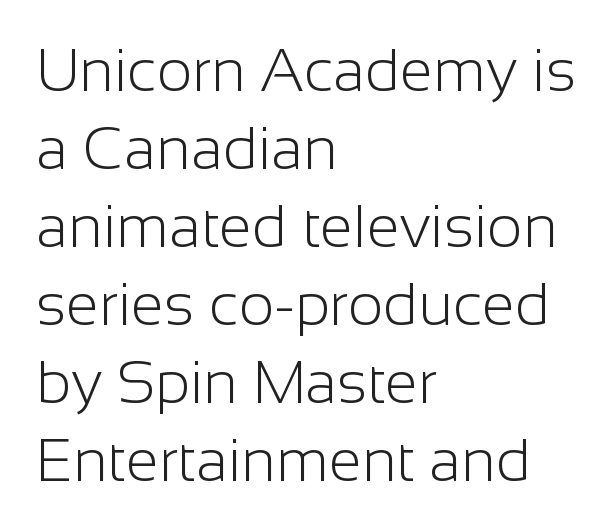
Q: Is the text bold? A: No.
Q: Is the text italic (slanted)? A: No, it is upright.
Q: Is the typeface a serif or a sans-serif typeface? A: Sans-serif.
Q: Is the text underlined? A: No.
Q: How is the paragraph aligned? A: Left-aligned.
Q: Is the spacing between letters normal or unusually wide? A: Normal.
Q: Is the spacing between lines tight, normal or loose? A: Normal.
Q: Width (condensed, normal, or wide)? A: Normal.
Q: Stroke contrast? A: Low.
Q: x-height? A: Medium.
Q: Monospaced? A: No.
